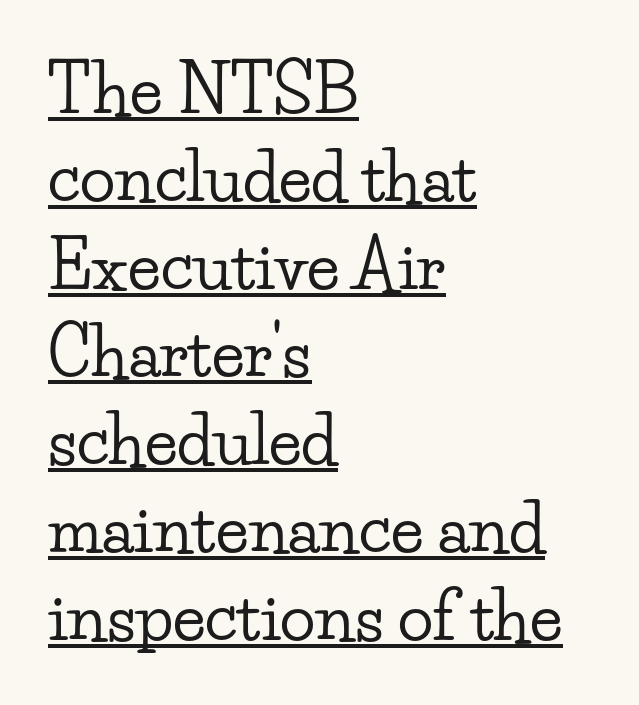
{"serif": "yes", "italic": "no", "width": "wide", "stroke_contrast": "low", "x_height": "small", "monospaced": "no", "underline": "yes", "align": "left", "line_spacing": "normal", "line_spacing_ratio": 1.33, "letter_spacing": "normal", "letter_spacing_em": 0.0, "glyph_px": 66}
